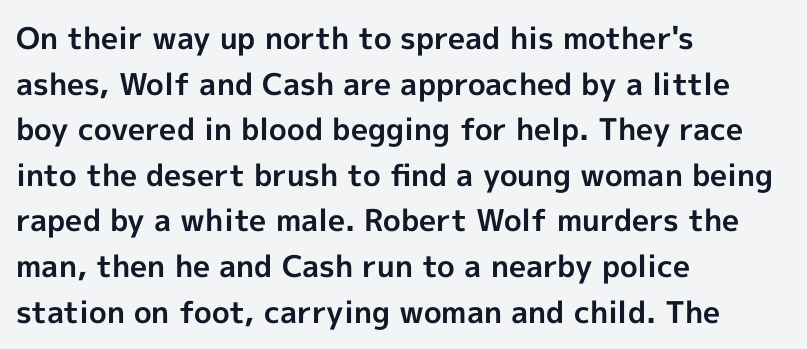
Q: Is the text bold? A: Yes.
Q: Is the text italic (slanted)? A: No, it is upright.
Q: Is the typeface a serif or a sans-serif typeface? A: Sans-serif.
Q: Is the text underlined? A: No.
Q: How is the paragraph aligned? A: Left-aligned.
Q: Is the spacing between letters normal or unusually wide? A: Normal.
Q: Is the spacing between lines tight, normal or loose? A: Normal.
Q: Width (condensed, normal, or wide)? A: Normal.
Q: x-height? A: Medium.
Q: Monospaced? A: No.
